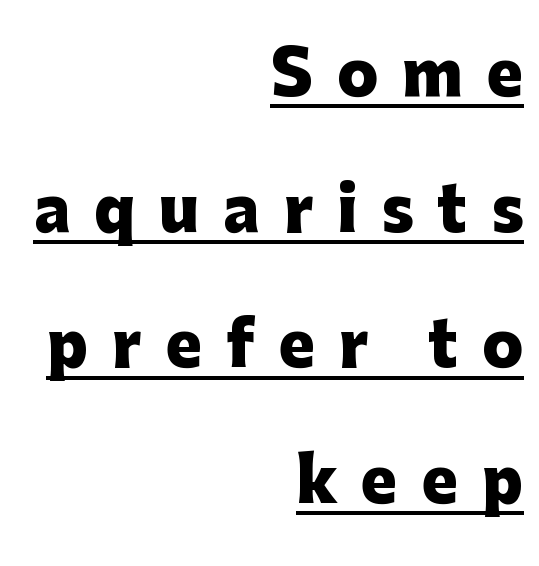
Successive baselines arrive slowly, with a big drop between each. Display-style spreading of the glyphs; the letterfit is very open. Italic? Not at all — the glyphs are vertical. Varying glyph widths throughout — classic text-font behaviour.
